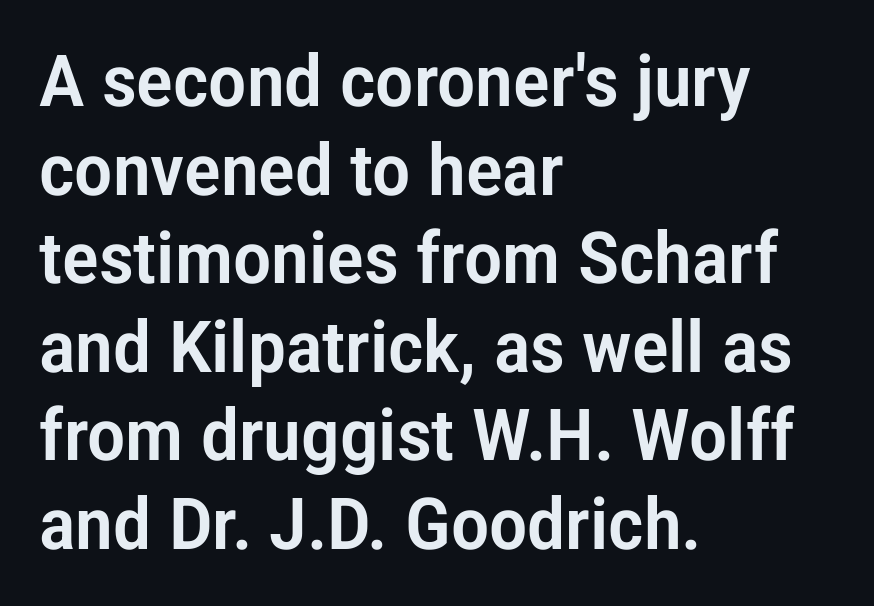
The image shows 72 px condensed sans-serif type, upright; set left-aligned, line spacing 1.23x, normal letter spacing, not underlined; low stroke contrast and a medium x-height.
